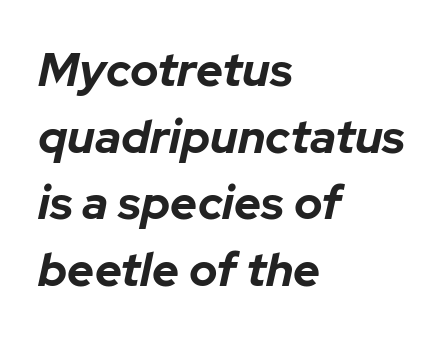
The image shows 47 px bold type, italic (leaning right); set left-aligned, normal line spacing (1.42x), normal letter spacing, not underlined; low stroke contrast and a medium x-height.
